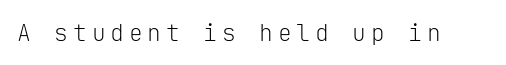
It's the straight-up-and-down kind of type. No extra ink here — the face is not bold. Descender tails drop into unmarked territory. Short note: letters widely spaced.
